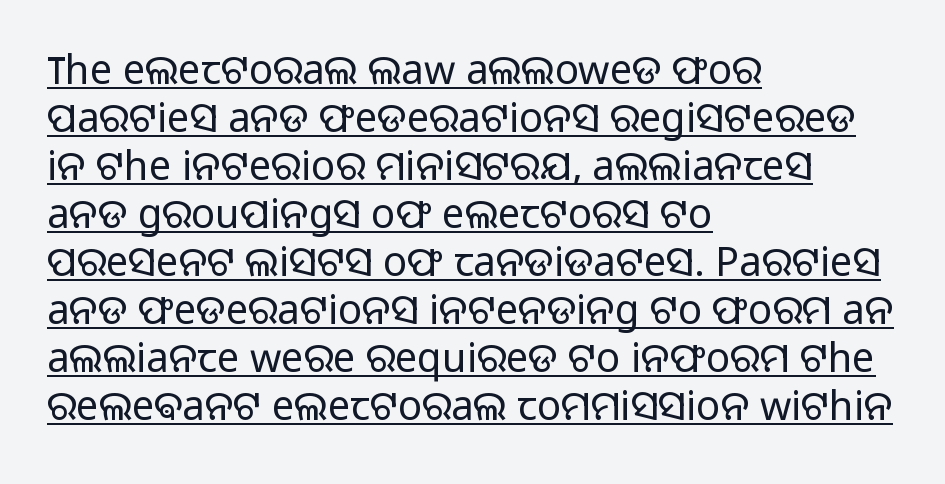
The image shows 40 px light sans-serif type, upright; set left-aligned, line spacing 1.2x, normal letter spacing, underlined; low stroke contrast and a medium x-height.
